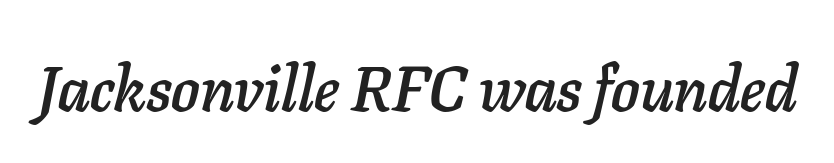
Q: Is the text italic (slanted)? A: Yes, it leans right by about 11 degrees.
Q: Is the text underlined? A: No.
Q: Is the spacing between letters normal or unusually wide? A: Normal.
Q: Width (condensed, normal, or wide)? A: Normal.
Q: Stroke contrast? A: Low.
Q: x-height? A: Medium.
Q: Monospaced? A: No.
